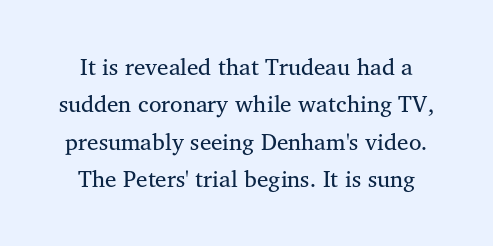
The font's upright variant was chosen for this text. Bold? No — there's no thickening of the strokes. Honestly, there is no underline to notice here at all. Observe the ordinary spacing: letters are neighbours, not strangers. This block has exactly the height ordinary leading produces.
